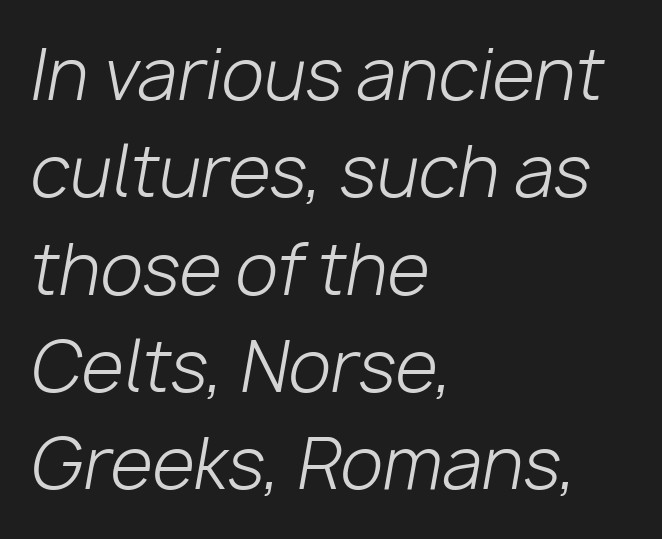
{"italic": "yes", "lean": "right", "slant_degrees": 10, "bold": "no", "weight": "light", "width": "normal", "stroke_contrast": "low", "x_height": "medium", "monospaced": "no", "underline": "no", "align": "left", "line_spacing": "normal", "line_spacing_ratio": 1.41, "letter_spacing": "normal", "letter_spacing_em": 0.0, "glyph_px": 69}
